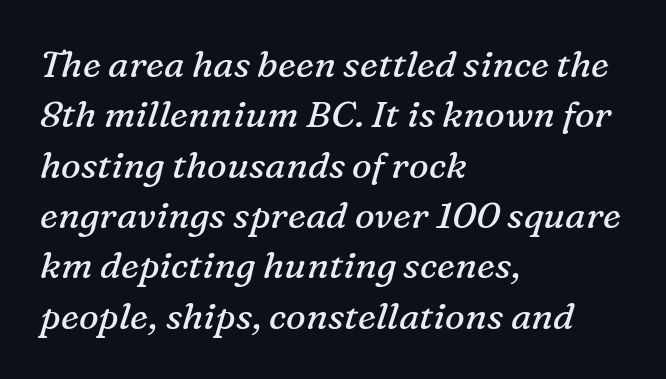
Q: Is the text bold? A: No.
Q: Is the text italic (slanted)? A: Yes, it leans right by about 16 degrees.
Q: Is the typeface a serif or a sans-serif typeface? A: Serif.
Q: Is the text underlined? A: No.
Q: How is the paragraph aligned? A: Left-aligned.
Q: Is the spacing between letters normal or unusually wide? A: Normal.
Q: Is the spacing between lines tight, normal or loose? A: Normal.
Q: Width (condensed, normal, or wide)? A: Normal.
Q: Stroke contrast? A: Medium.
Q: x-height? A: Medium.
Q: Monospaced? A: No.
